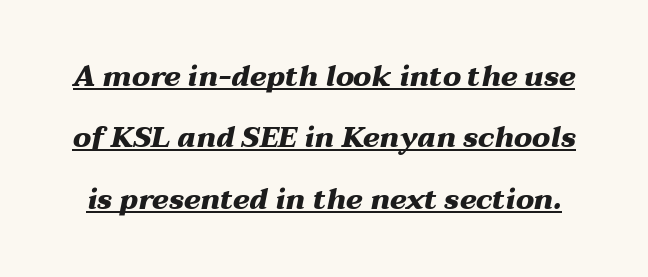
{"italic": "yes", "lean": "right", "slant_degrees": 12, "bold": "yes", "weight": "heavy", "width": "wide", "stroke_contrast": "medium", "x_height": "medium", "monospaced": "no", "underline": "yes", "line_spacing": "loose", "line_spacing_ratio": 2.19, "letter_spacing": "normal", "letter_spacing_em": 0.0, "glyph_px": 28}
